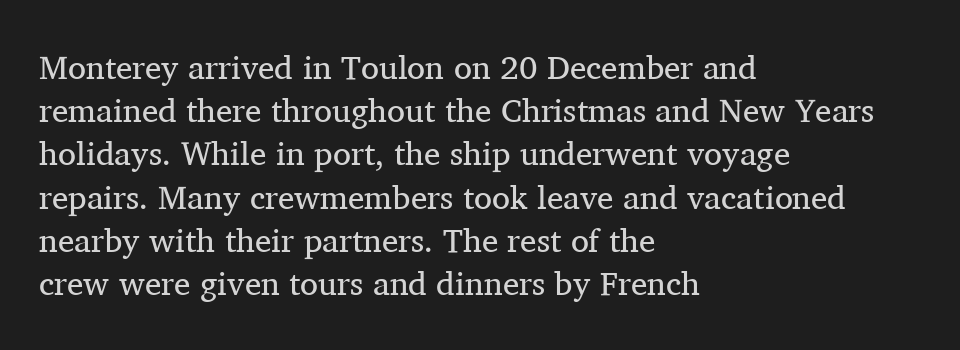
Only glyphs here, with clear space below each row. Each line starts at the same left margin while the right side varies. Stroke thickness stays within the range of a standard reading face or lighter. The rendering uses natural spacing where letterforms have individual widths. Default kerning and tracking; the words read as compact shapes.
